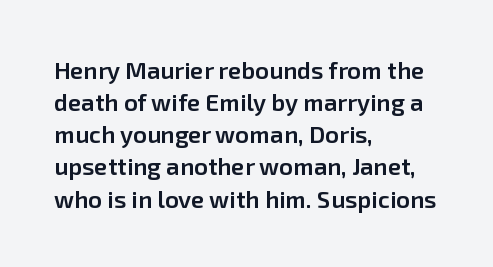
The string is rendered with underlining switched off. Stroke thickness is moderately raised; the sample reads as semibold. Tracking here is standard; glyphs follow each other at the usual distance. The block of text has a typical density, with ordinary space between rows.
